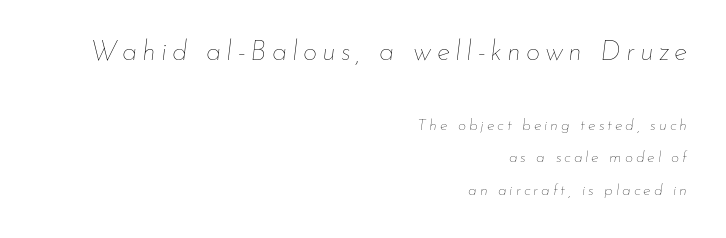
The image shows 28 px thin type, italic (leaning right); set right-aligned, loose line spacing (2.02x), not underlined; the first (top) block is 1.75x larger; low stroke contrast and a small x-height.
